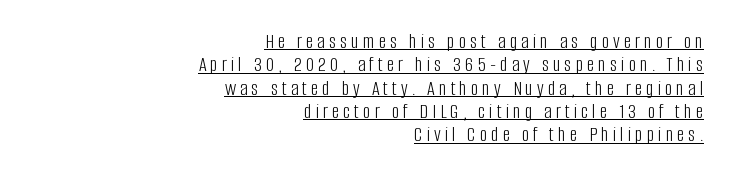
If you measured baseline to baseline, you'd find a short distance. Unlike italic type, these characters show no tilt at all. Like a heading marked for emphasis, these lines bear an underscore. Line ends are locked; line starts wander.
